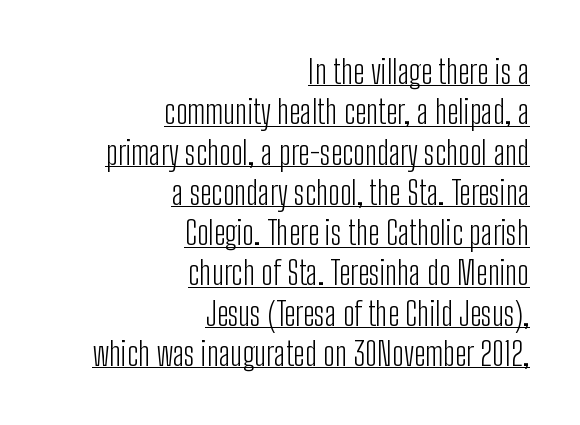
The image shows 33 px light, condensed sans-serif type, upright; set right-aligned, line spacing 1.22x, normal letter spacing, underlined; low stroke contrast and a medium x-height.
